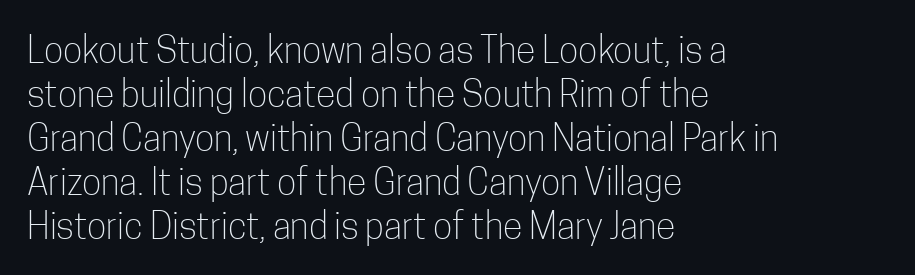
Q: Is the text bold? A: No.
Q: Is the text italic (slanted)? A: No, it is upright.
Q: Is the typeface a serif or a sans-serif typeface? A: Sans-serif.
Q: Is the text underlined? A: No.
Q: How is the paragraph aligned? A: Left-aligned.
Q: Is the spacing between letters normal or unusually wide? A: Normal.
Q: Width (condensed, normal, or wide)? A: Condensed.
Q: Stroke contrast? A: Low.
Q: x-height? A: Medium.
Q: Monospaced? A: No.
